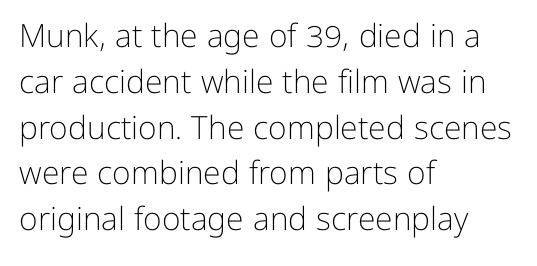
{"serif": "no", "italic": "no", "bold": "no", "weight": "light", "width": "normal", "stroke_contrast": "low", "x_height": "medium", "monospaced": "no", "underline": "no", "align": "left", "line_spacing": "normal", "line_spacing_ratio": 1.43, "letter_spacing": "normal", "letter_spacing_em": 0.0, "glyph_px": 32}
